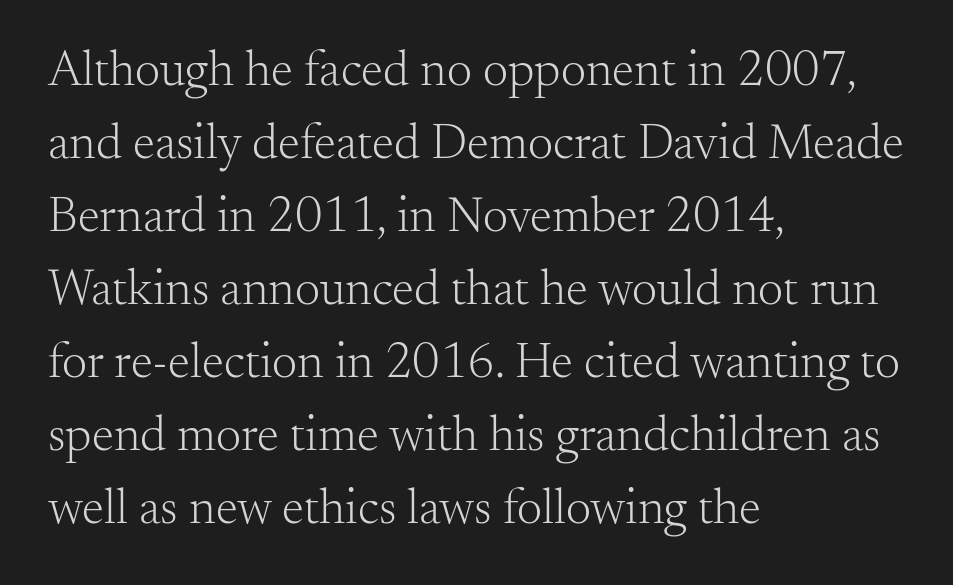
Q: Is the text bold? A: No.
Q: Is the text italic (slanted)? A: No, it is upright.
Q: Is the typeface a serif or a sans-serif typeface? A: Serif.
Q: Is the text underlined? A: No.
Q: How is the paragraph aligned? A: Left-aligned.
Q: Is the spacing between letters normal or unusually wide? A: Normal.
Q: Is the spacing between lines tight, normal or loose? A: Normal.
Q: Width (condensed, normal, or wide)? A: Normal.
Q: Stroke contrast? A: Medium.
Q: x-height? A: Small.
Q: Monospaced? A: No.
